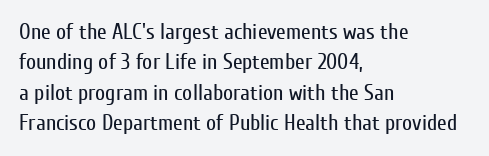
A quiet, ordinary-to-light weight characterises the typeface. The text block is weighted toward the left margin, trailing off unevenly rightward. This rendering leaves character spacing at its baseline value. Characters remain perfectly vertical along every line. The strip under each line holds only bare page.
